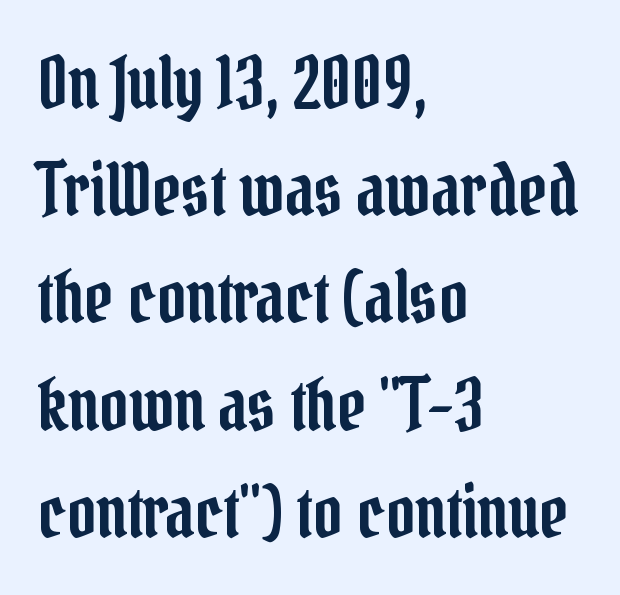
The image shows 71 px condensed serif type, upright; set left-aligned, normal line spacing (1.51x), normal letter spacing, not underlined; low stroke contrast and a medium x-height.
